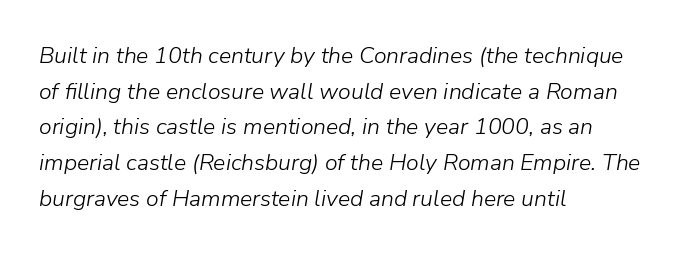
The image shows 23 px text type, italic (leaning right); set left-aligned, normal line spacing (1.55x), normal letter spacing, not underlined.
